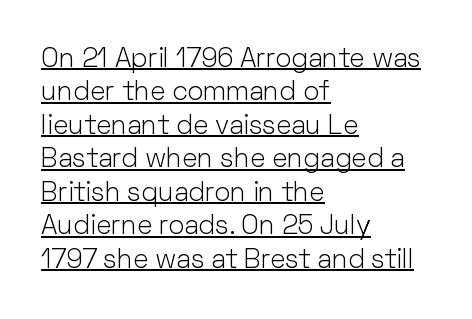
Stem width sits at or under what a default text font uses. Underlined type. One-word summary of the alignment: left. Tracking here is standard; glyphs follow each other at the usual distance.
